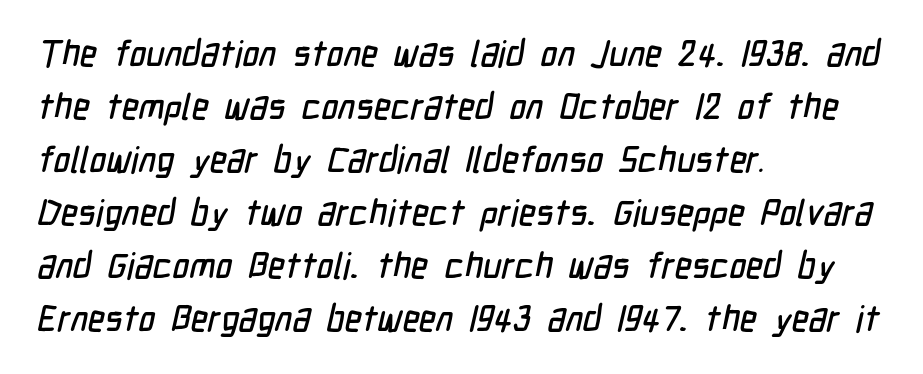
The image shows 36 px condensed sans-serif type; set left-aligned, normal line spacing (1.47x), normal letter spacing, not underlined; low stroke contrast and a medium x-height.
